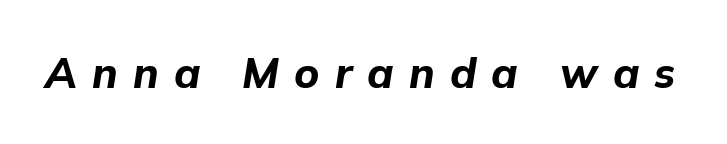
{"italic": "yes", "lean": "right", "slant_degrees": 9, "bold": "yes", "weight": "bold", "width": "normal", "stroke_contrast": "low", "x_height": "medium", "monospaced": "no", "underline": "no", "letter_spacing": "wide", "letter_spacing_em": 0.36, "glyph_px": 42}
